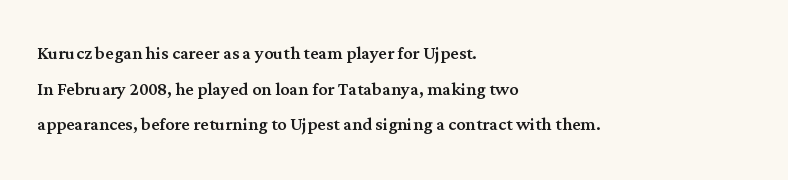
Q: Is the text italic (slanted)? A: No, it is upright.
Q: Is the text underlined? A: No.
Q: How is the paragraph aligned? A: Left-aligned.
Q: Is the spacing between letters normal or unusually wide? A: Normal.
Q: Is the spacing between lines tight, normal or loose? A: Normal.
